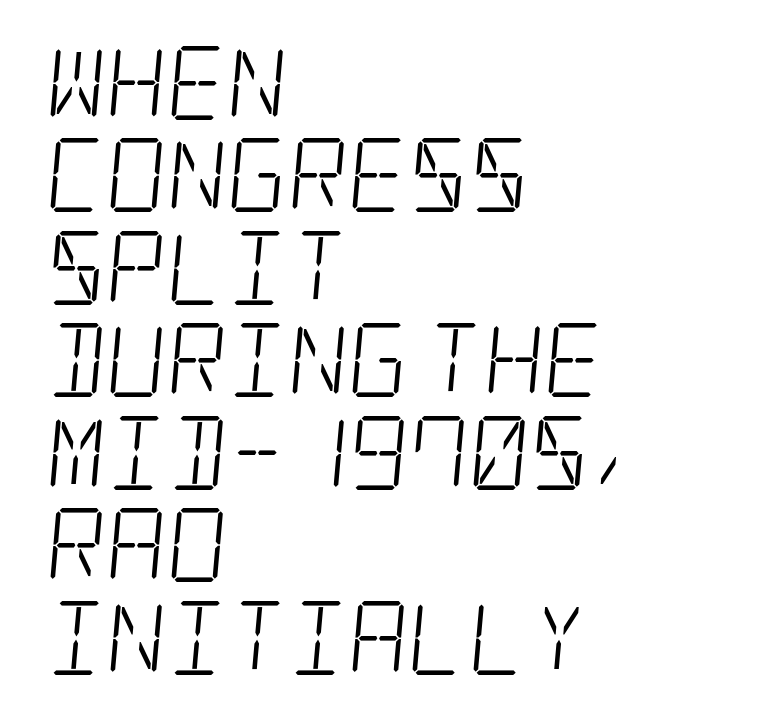
{"serif": "yes", "bold": "no", "weight": "light", "width": "condensed", "stroke_contrast": "low", "x_height": "large", "underline": "no", "align": "left", "line_spacing": "normal", "line_spacing_ratio": 1.25, "letter_spacing": "normal", "letter_spacing_em": 0.0, "glyph_px": 74}
